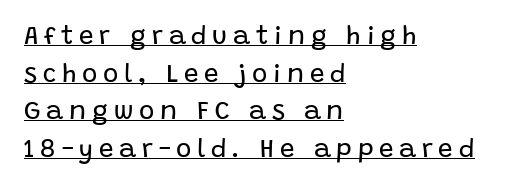
A typographer would call this underscored text. The ragged edge is on the right, which tells us the setting is flush left. These lines were composed using upright roman letters. Between one letter and the next there's a generous, obvious gap.
